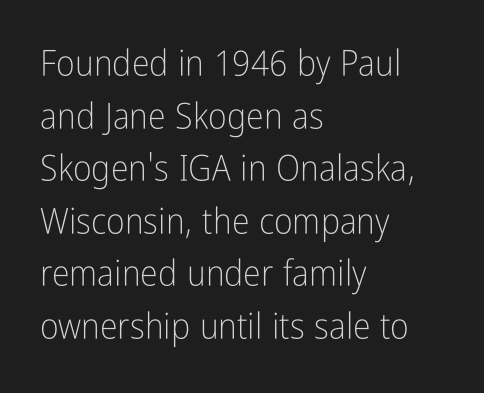
Q: Is the text bold? A: No.
Q: Is the text italic (slanted)? A: No, it is upright.
Q: Is the typeface a serif or a sans-serif typeface? A: Sans-serif.
Q: Is the text underlined? A: No.
Q: How is the paragraph aligned? A: Left-aligned.
Q: Is the spacing between letters normal or unusually wide? A: Normal.
Q: Is the spacing between lines tight, normal or loose? A: Normal.
Q: Width (condensed, normal, or wide)? A: Condensed.
Q: Stroke contrast? A: Low.
Q: x-height? A: Medium.
Q: Monospaced? A: No.
